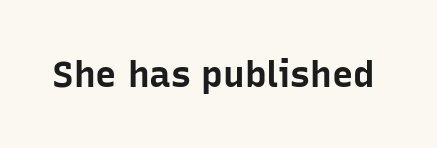
The image shows 36 px bold sans-serif type, upright; set normal letter spacing, not underlined; low stroke contrast and a medium x-height.
